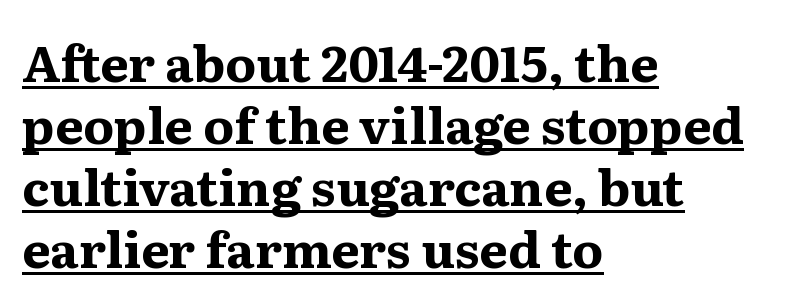
The image shows 50 px bold serif type, upright; set left-aligned, line spacing 1.24x, normal letter spacing, underlined; medium stroke contrast and a medium x-height.
